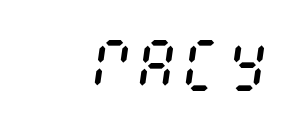
The rendering keeps characters at their native spacing. The specimen reads as italic at a glance. Just letters on the line, the space beneath them empty. Is this a heavy cut? Hardly; it is regular or lighter.
